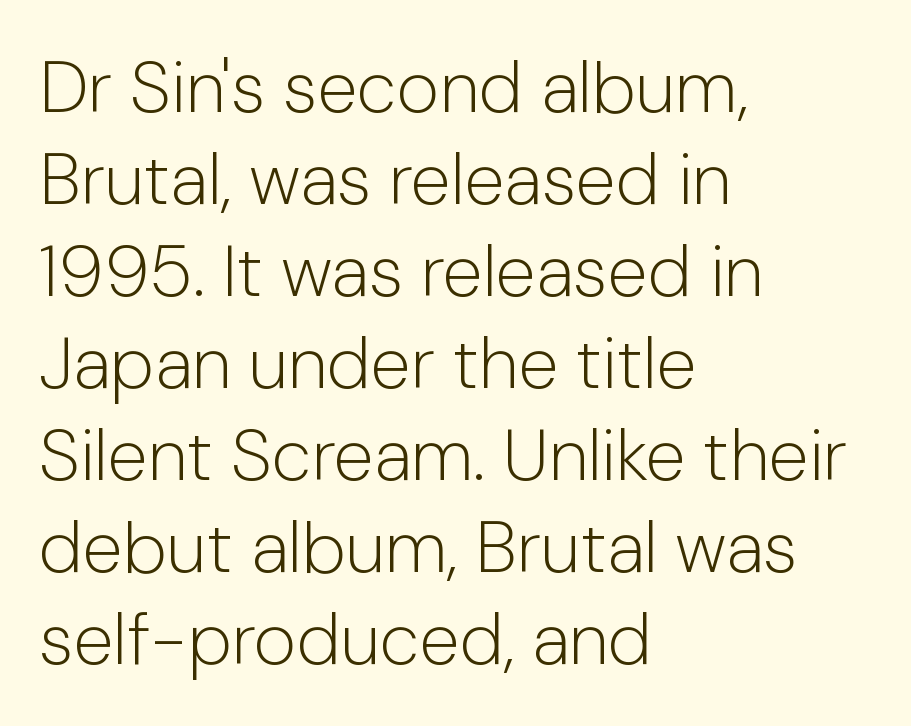
Bold? No — there's no thickening of the strokes. If you drew a line through each stem, it would be perfectly vertical. Serif or sans? Sans — the stroke terminals are bare. Descenders hang freely into open space. Compared with typical body copy, the letter spacing here is the same.
